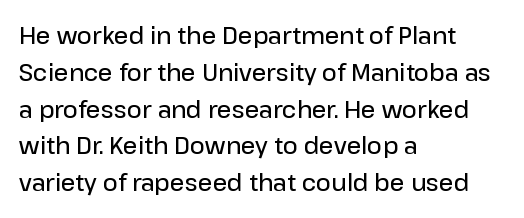
{"italic": "no", "bold": "semi", "underline": "no", "align": "left", "line_spacing": "normal", "line_spacing_ratio": 1.6, "letter_spacing": "normal", "letter_spacing_em": 0.0, "glyph_px": 23}
